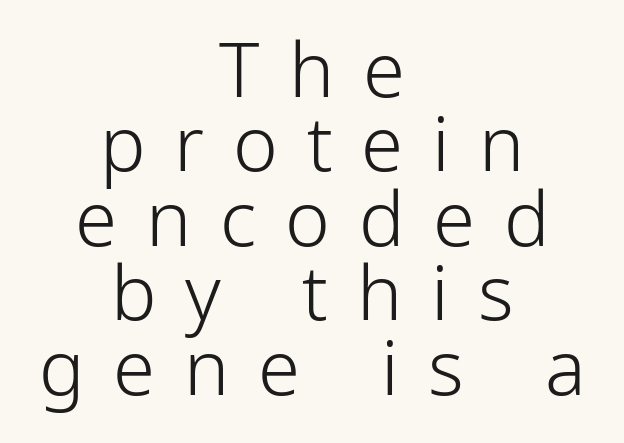
The image shows 76 px light, condensed sans-serif type, upright; set centered, tight line spacing (0.98x), unusually wide letter spacing (+0.38 em), not underlined; low stroke contrast and a medium x-height.
